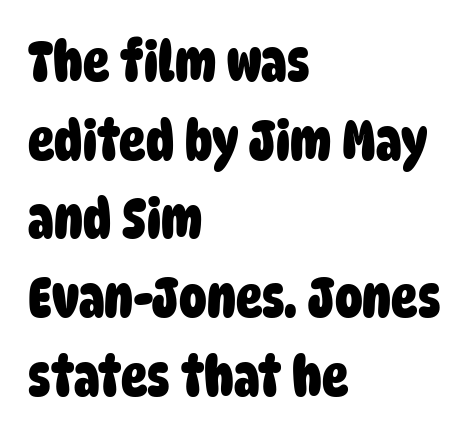
Q: Is the text bold? A: Yes.
Q: Is the typeface a serif or a sans-serif typeface? A: Sans-serif.
Q: Is the text underlined? A: No.
Q: How is the paragraph aligned? A: Left-aligned.
Q: Is the spacing between letters normal or unusually wide? A: Normal.
Q: Is the spacing between lines tight, normal or loose? A: Normal.
Q: Width (condensed, normal, or wide)? A: Condensed.
Q: Stroke contrast? A: Low.
Q: x-height? A: Large.
Q: Monospaced? A: No.
